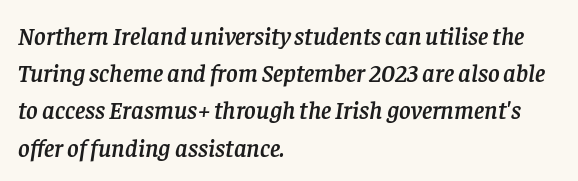
The image shows 25 px text type, italic (leaning right); set left-aligned, normal line spacing (1.49x), normal letter spacing, not underlined.
